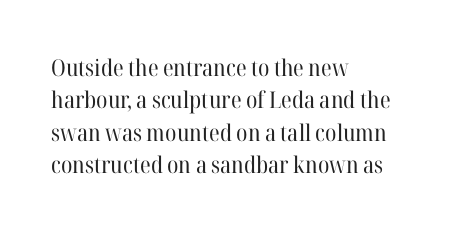
Q: Is the text bold? A: No.
Q: Is the text italic (slanted)? A: No, it is upright.
Q: Is the text underlined? A: No.
Q: How is the paragraph aligned? A: Left-aligned.
Q: Is the spacing between letters normal or unusually wide? A: Normal.
Q: Is the spacing between lines tight, normal or loose? A: Normal.
